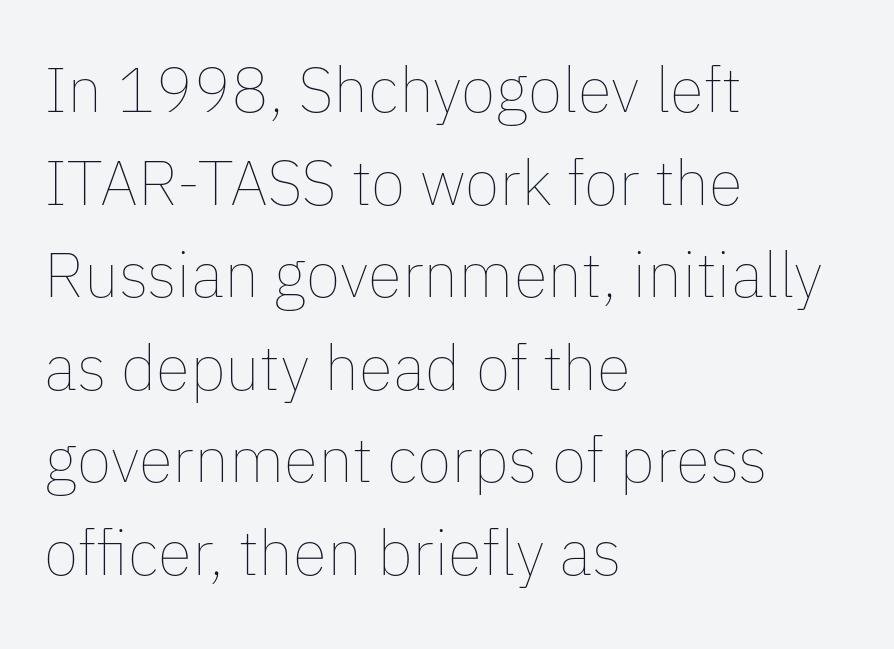
Descenders hang freely into open space. Left-aligned paragraph, ragged on the right. Ascenders rise straight up at ninety degrees. The letterforms sit at book weight or below.
